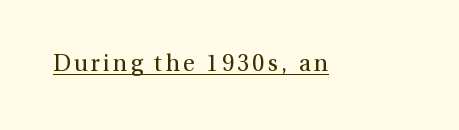
{"italic": "no", "bold": "no", "underline": "yes", "glyph_px": 23}
